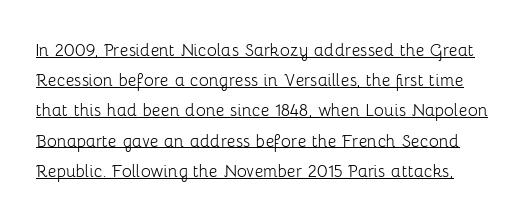
{"italic": "no", "bold": "no", "underline": "yes", "line_spacing": "normal", "line_spacing_ratio": 1.44, "letter_spacing": "normal", "letter_spacing_em": 0.0, "glyph_px": 21}
